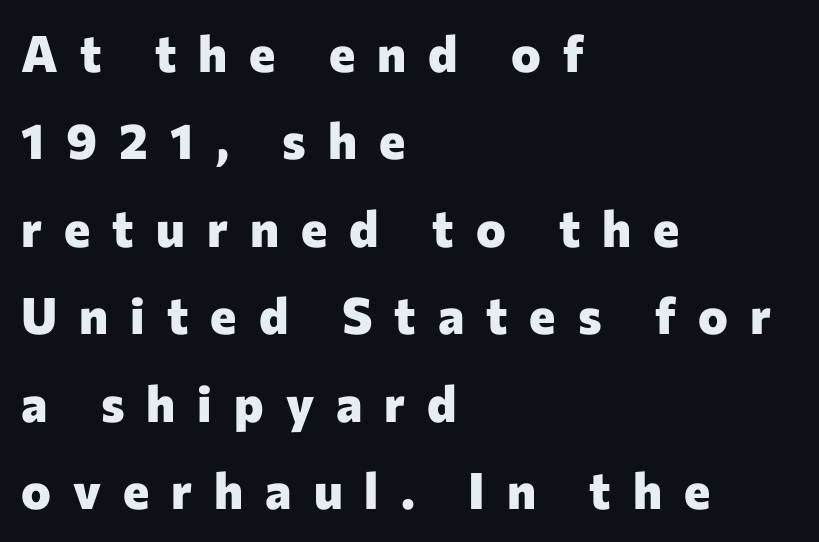
Q: Is the text bold? A: Yes.
Q: Is the text italic (slanted)? A: No, it is upright.
Q: Is the typeface a serif or a sans-serif typeface? A: Sans-serif.
Q: Is the text underlined? A: No.
Q: How is the paragraph aligned? A: Left-aligned.
Q: Is the spacing between letters normal or unusually wide? A: Unusually wide.
Q: Width (condensed, normal, or wide)? A: Normal.
Q: Stroke contrast? A: Low.
Q: x-height? A: Medium.
Q: Monospaced? A: No.
